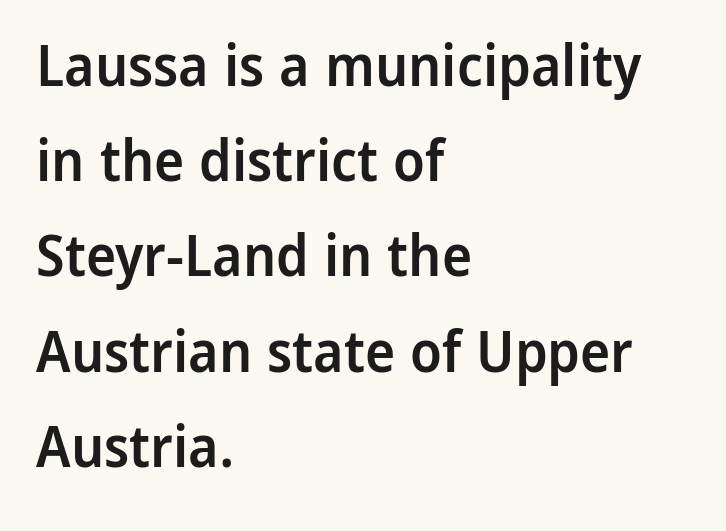
Q: Is the text bold? A: Semi-bold.
Q: Is the text italic (slanted)? A: No, it is upright.
Q: Is the typeface a serif or a sans-serif typeface? A: Sans-serif.
Q: Is the text underlined? A: No.
Q: How is the paragraph aligned? A: Left-aligned.
Q: Is the spacing between letters normal or unusually wide? A: Normal.
Q: Is the spacing between lines tight, normal or loose? A: Normal.
Q: Width (condensed, normal, or wide)? A: Normal.
Q: Stroke contrast? A: Low.
Q: x-height? A: Medium.
Q: Monospaced? A: No.
